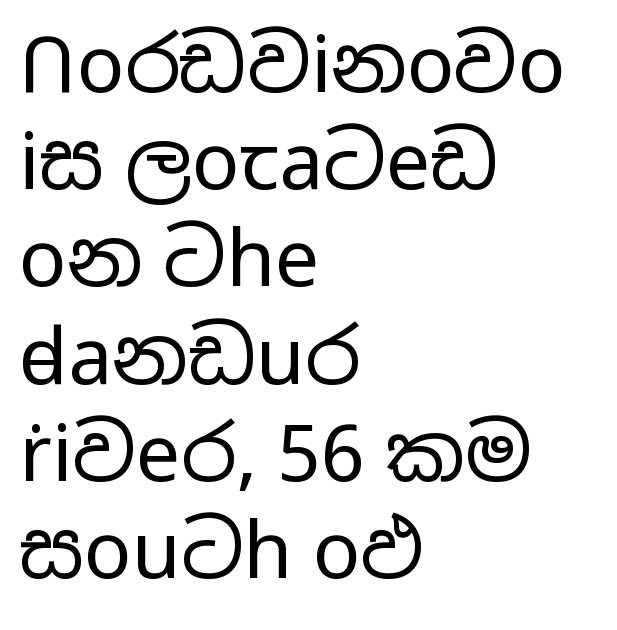
The lettering stays uniformly vertical, giving the passage a roman look. This sample has the flowing, uneven cadence of proportional lettering. Each line starts at the same left margin while the right side varies. Observe the ordinary spacing: letters are neighbours, not strangers. Letters rest on an invisible, unmarked baseline.
